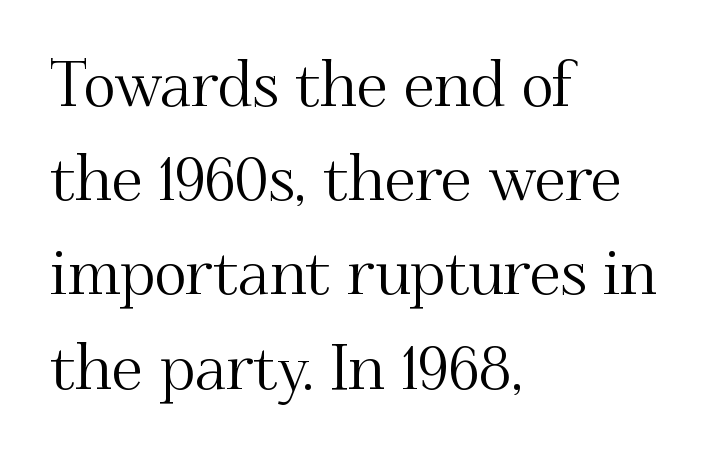
{"serif": "yes", "italic": "no", "width": "normal", "stroke_contrast": "medium", "x_height": "small", "monospaced": "no", "underline": "no", "align": "left", "line_spacing": "normal", "line_spacing_ratio": 1.52, "letter_spacing": "normal", "letter_spacing_em": 0.0, "glyph_px": 62}
